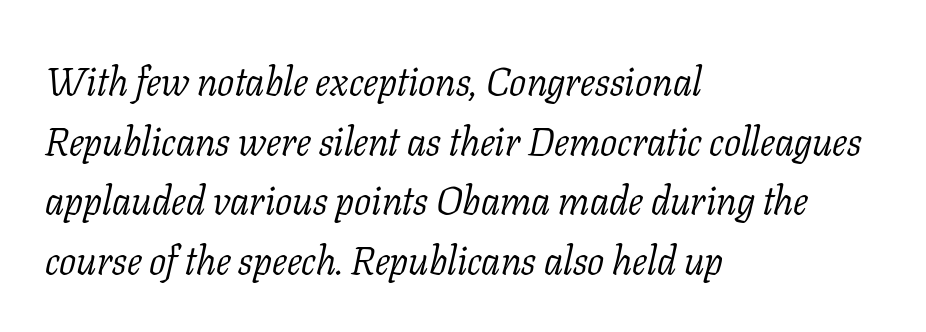
Q: Is the text bold? A: No.
Q: Is the text italic (slanted)? A: Yes, it leans right by about 11 degrees.
Q: Is the typeface a serif or a sans-serif typeface? A: Serif.
Q: Is the text underlined? A: No.
Q: How is the paragraph aligned? A: Left-aligned.
Q: Is the spacing between letters normal or unusually wide? A: Normal.
Q: Is the spacing between lines tight, normal or loose? A: Normal.
Q: Width (condensed, normal, or wide)? A: Normal.
Q: Stroke contrast? A: Low.
Q: x-height? A: Medium.
Q: Monospaced? A: No.
